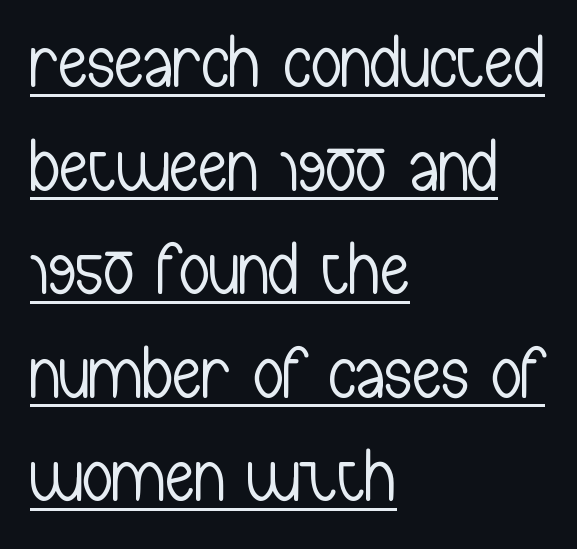
Q: Is the text bold? A: No.
Q: Is the text italic (slanted)? A: No, it is upright.
Q: Is the typeface a serif or a sans-serif typeface? A: Sans-serif.
Q: Is the text underlined? A: Yes.
Q: How is the paragraph aligned? A: Left-aligned.
Q: Is the spacing between letters normal or unusually wide? A: Normal.
Q: Is the spacing between lines tight, normal or loose? A: Normal.
Q: Width (condensed, normal, or wide)? A: Condensed.
Q: Stroke contrast? A: Low.
Q: x-height? A: Medium.
Q: Monospaced? A: No.
